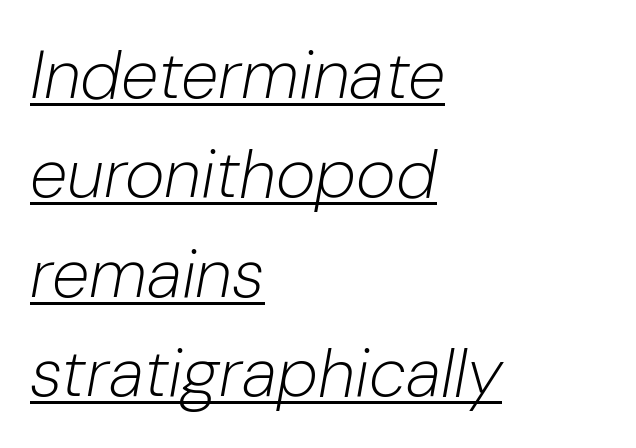
{"italic": "yes", "lean": "right", "slant_degrees": 10, "bold": "no", "weight": "light", "width": "normal", "stroke_contrast": "low", "x_height": "medium", "monospaced": "no", "underline": "yes", "align": "left", "line_spacing": "normal", "line_spacing_ratio": 1.46, "letter_spacing": "normal", "letter_spacing_em": 0.0, "glyph_px": 68}
